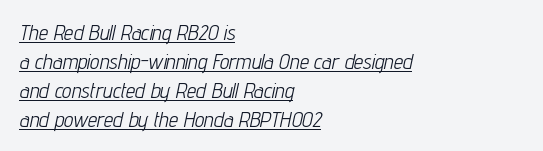
Each new line begins a customary step beneath the previous one. Weight: regular or lighter. The lettering is marked with a stroke running underneath it. Designer's note — italics engaged. Words appear dense and cohesive because spacing is normal. Horizontally, the lines are justified to the leading edge only.
